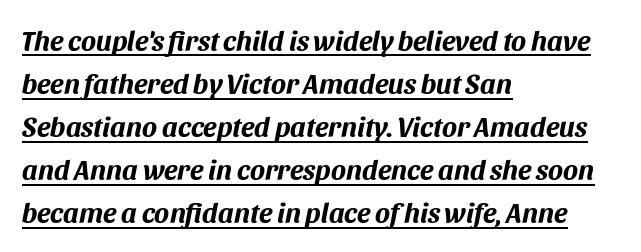
The passage shown is emphatically bold. You could call the tracking neutral — neither tight nor loose. These characters rest on top of a visible drawn line. Quick note: italic. Spacing verdict: proportional, widths tailored to each character. Leftover space on each line is placed entirely after the last word.
